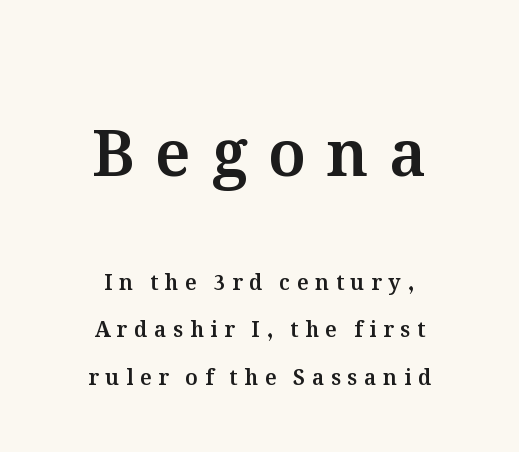
The image shows 64 px text type, upright; set centered, loose line spacing (2.26x), unusually wide letter spacing (+0.32 em), not underlined; the first (top) block is 3.05x larger; medium stroke contrast and a medium x-height.
